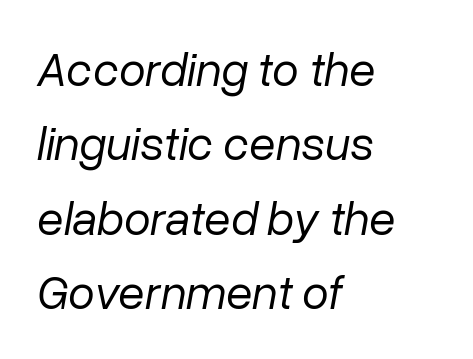
{"italic": "yes", "lean": "right", "slant_degrees": 10, "bold": "no", "weight": "regular", "width": "normal", "stroke_contrast": "low", "x_height": "medium", "monospaced": "no", "underline": "no", "align": "left", "line_spacing": "normal", "line_spacing_ratio": 1.55, "letter_spacing": "normal", "letter_spacing_em": 0.0, "glyph_px": 48}
